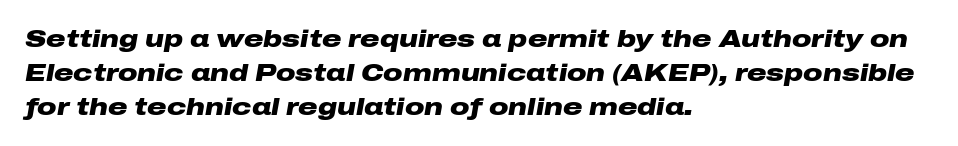
Plenty of ink on the page — the face is bold. Unmarked baselines from the first word to the last. Baseline-to-baseline distance is the conventional proportion of letter height. The passage shown leans; its letterforms are oblique. Letter spacing: default.
